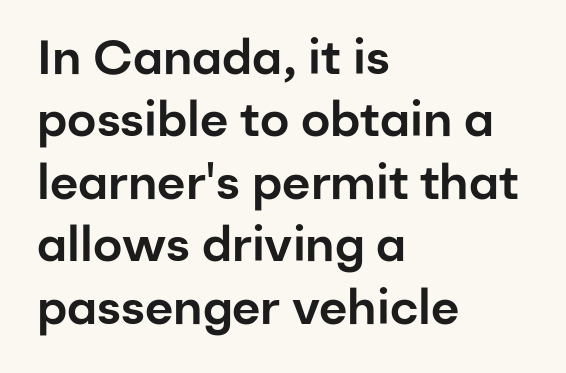
Q: Is the text italic (slanted)? A: No, it is upright.
Q: Is the typeface a serif or a sans-serif typeface? A: Sans-serif.
Q: Is the text underlined? A: No.
Q: How is the paragraph aligned? A: Left-aligned.
Q: Is the spacing between letters normal or unusually wide? A: Normal.
Q: Is the spacing between lines tight, normal or loose? A: Normal.
Q: Width (condensed, normal, or wide)? A: Normal.
Q: Stroke contrast? A: Low.
Q: x-height? A: Medium.
Q: Monospaced? A: No.
